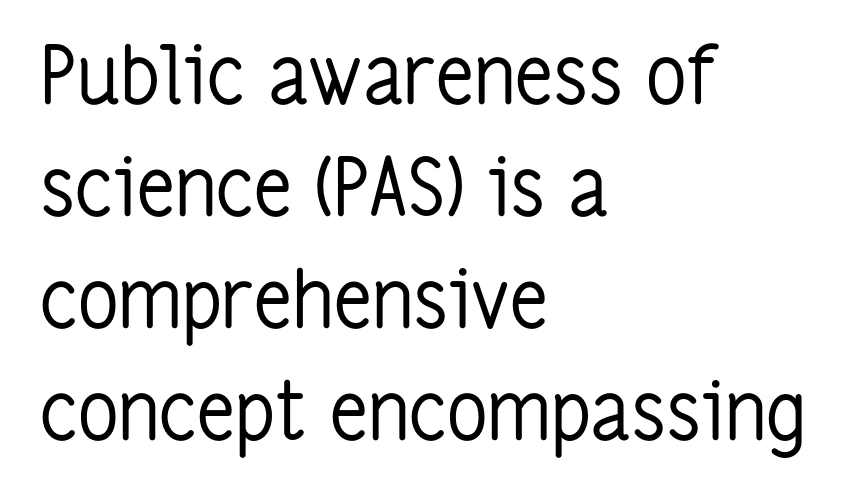
{"serif": "no", "italic": "no", "bold": "no", "weight": "regular", "width": "condensed", "stroke_contrast": "low", "x_height": "medium", "monospaced": "no", "underline": "no", "align": "left", "line_spacing": "normal", "line_spacing_ratio": 1.4, "letter_spacing": "normal", "letter_spacing_em": 0.0, "glyph_px": 80}
